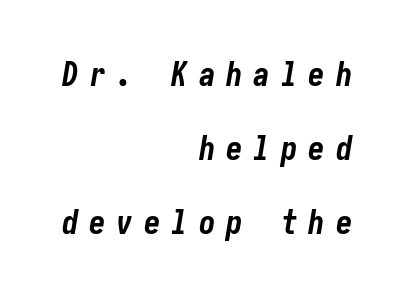
{"italic": "yes", "lean": "right", "slant_degrees": 10, "bold": "yes", "weight": "bold", "width": "condensed", "stroke_contrast": "low", "x_height": "medium", "underline": "no", "align": "right", "line_spacing": "loose", "line_spacing_ratio": 2.25, "letter_spacing": "wide", "letter_spacing_em": 0.33, "glyph_px": 33}
